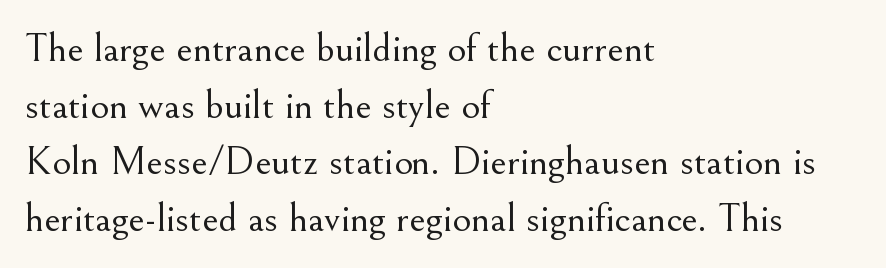
{"serif": "yes", "italic": "no", "bold": "no", "weight": "light", "width": "normal", "stroke_contrast": "medium", "x_height": "small", "monospaced": "no", "underline": "no", "align": "left", "line_spacing": "normal", "line_spacing_ratio": 1.38, "letter_spacing": "normal", "letter_spacing_em": 0.0, "glyph_px": 41}
